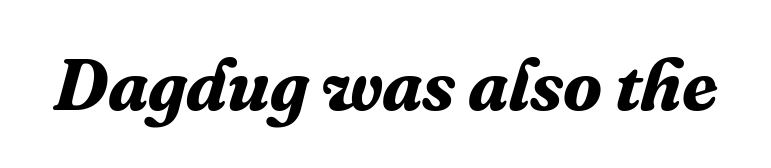
Q: Is the text bold? A: Yes.
Q: Is the text italic (slanted)? A: Yes, it leans right by about 16 degrees.
Q: Is the typeface a serif or a sans-serif typeface? A: Serif.
Q: Is the text underlined? A: No.
Q: Is the spacing between letters normal or unusually wide? A: Normal.
Q: Width (condensed, normal, or wide)? A: Normal.
Q: Stroke contrast? A: Medium.
Q: x-height? A: Medium.
Q: Monospaced? A: No.
